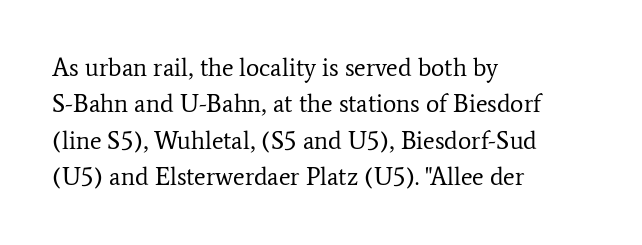
The image shows 25 px text type, upright; set left-aligned, normal line spacing (1.46x), normal letter spacing, not underlined.
